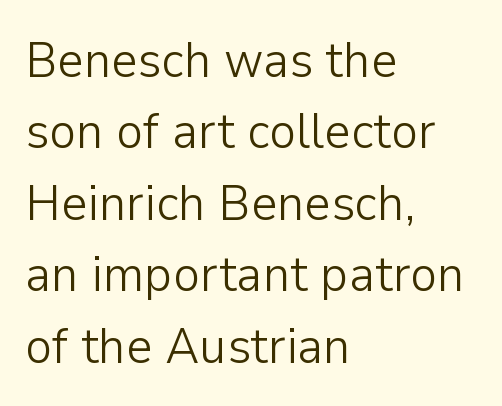
Q: Is the text bold? A: No.
Q: Is the text italic (slanted)? A: No, it is upright.
Q: Is the typeface a serif or a sans-serif typeface? A: Sans-serif.
Q: Is the text underlined? A: No.
Q: How is the paragraph aligned? A: Left-aligned.
Q: Is the spacing between letters normal or unusually wide? A: Normal.
Q: Is the spacing between lines tight, normal or loose? A: Normal.
Q: Width (condensed, normal, or wide)? A: Normal.
Q: Stroke contrast? A: Low.
Q: x-height? A: Medium.
Q: Monospaced? A: No.
